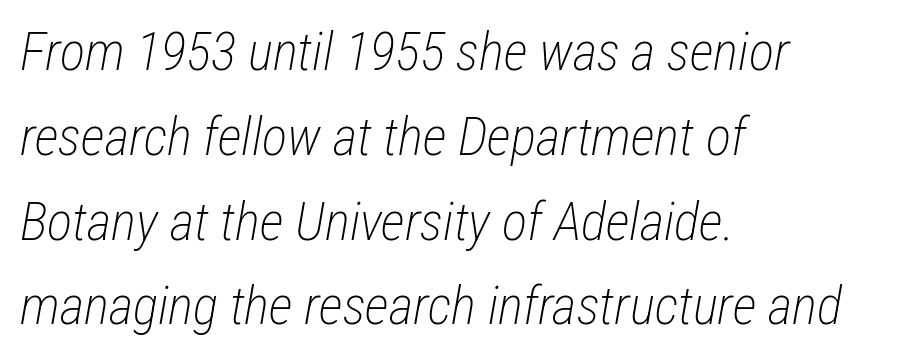
{"italic": "yes", "lean": "right", "slant_degrees": 12, "bold": "no", "weight": "light", "width": "condensed", "stroke_contrast": "low", "x_height": "medium", "monospaced": "no", "underline": "no", "align": "left", "line_spacing": "normal", "line_spacing_ratio": 1.6, "letter_spacing": "normal", "letter_spacing_em": 0.0, "glyph_px": 53}
